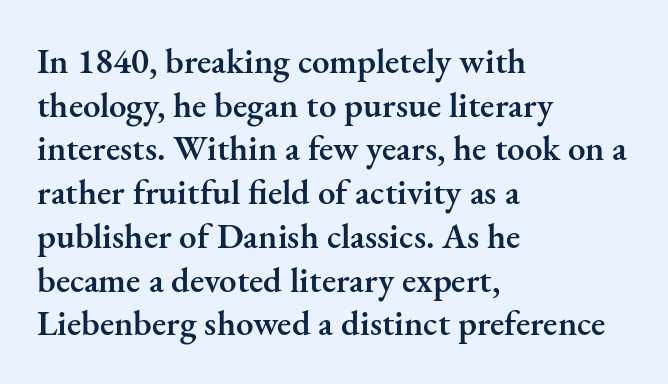
The image shows 35 px semibold serif type, upright; set left-aligned, normal line spacing (1.25x), normal letter spacing, not underlined; medium stroke contrast and a small x-height.
